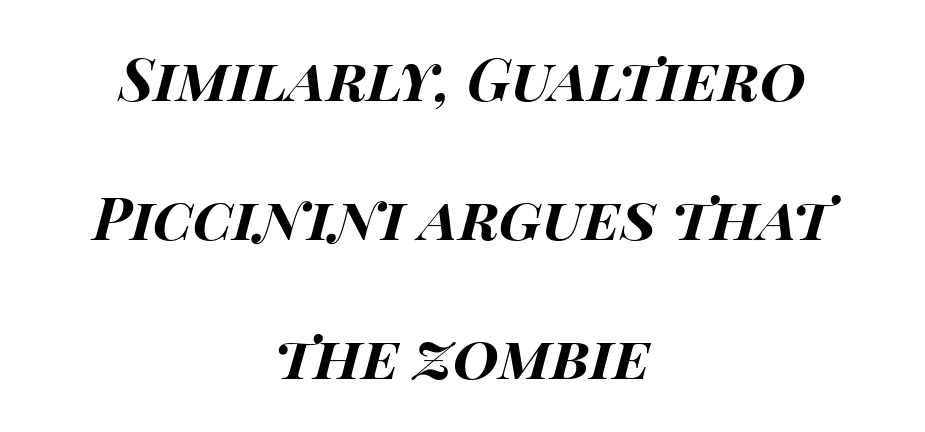
A clean baseline with only descenders dipping below it. Compared with an ordinary text face, these strokes are far heavier — a full bold. The line texture is even and compact thanks to regular tracking. A typesetter would mark this as italic. The lines are spread far apart with generous leading. Horizontally, the lines are justified to the midpoint only.
